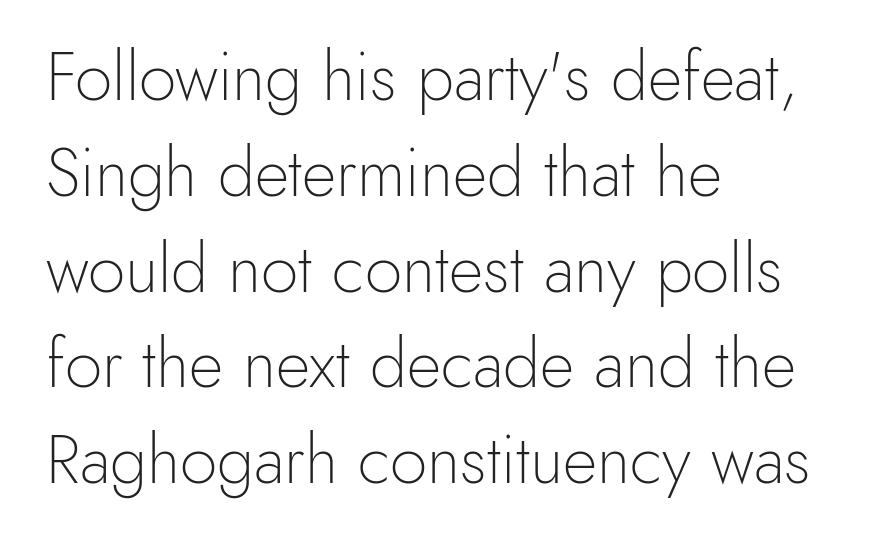
{"serif": "no", "italic": "no", "bold": "no", "weight": "light", "width": "normal", "x_height": "small", "monospaced": "no", "underline": "no", "align": "left", "line_spacing": "normal", "line_spacing_ratio": 1.43, "letter_spacing": "normal", "letter_spacing_em": 0.0, "glyph_px": 67}
